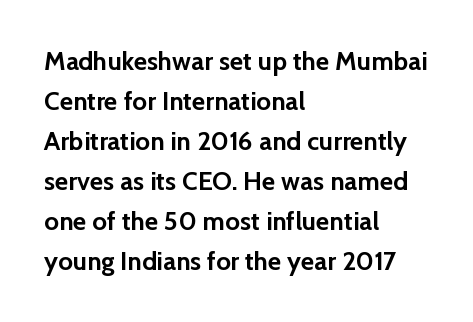
Q: Is the text bold? A: Yes.
Q: Is the text italic (slanted)? A: No, it is upright.
Q: Is the text underlined? A: No.
Q: How is the paragraph aligned? A: Left-aligned.
Q: Is the spacing between letters normal or unusually wide? A: Normal.
Q: Is the spacing between lines tight, normal or loose? A: Normal.
